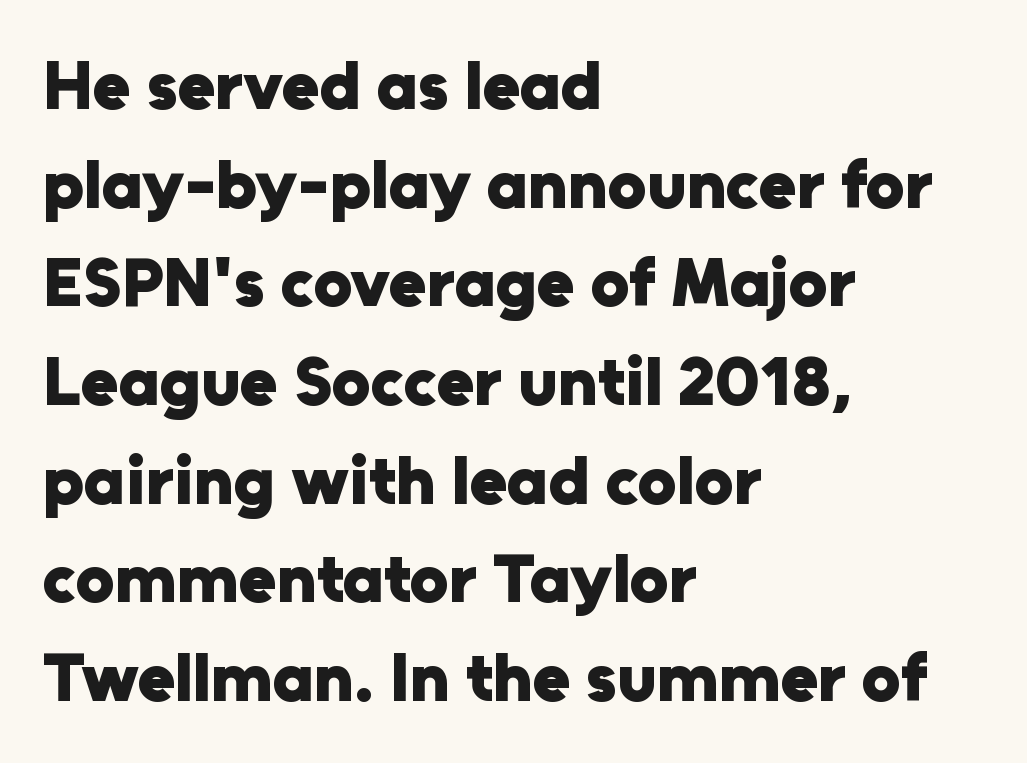
{"serif": "no", "italic": "no", "bold": "yes", "weight": "heavy", "width": "normal", "stroke_contrast": "low", "x_height": "medium", "monospaced": "no", "underline": "no", "align": "left", "line_spacing": "normal", "line_spacing_ratio": 1.43, "letter_spacing": "normal", "letter_spacing_em": 0.0, "glyph_px": 69}
